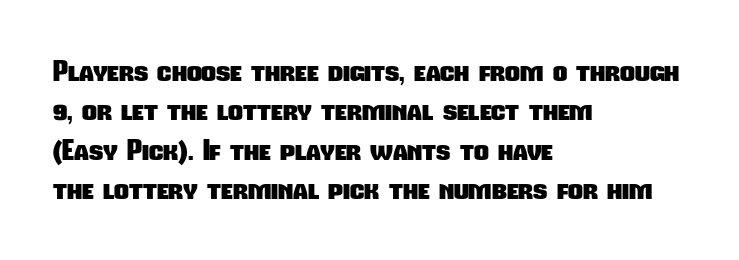
The image shows 29 px heavy, condensed sans-serif type; set left-aligned, normal line spacing (1.36x), normal letter spacing, not underlined; low stroke contrast and a medium x-height.
